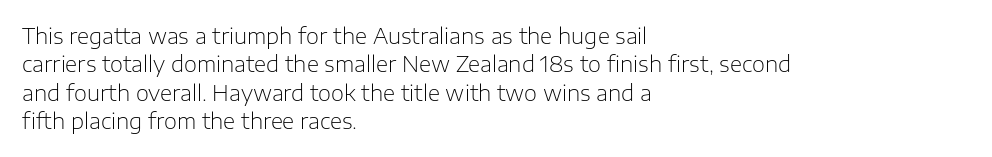
Evenly set lines give the paragraph a standard silhouette. Students, note that the glyphs here touch the page at normal intervals. In terms of posture, this sample is upright. Typeset ragged right — the left edge is the straight one.
